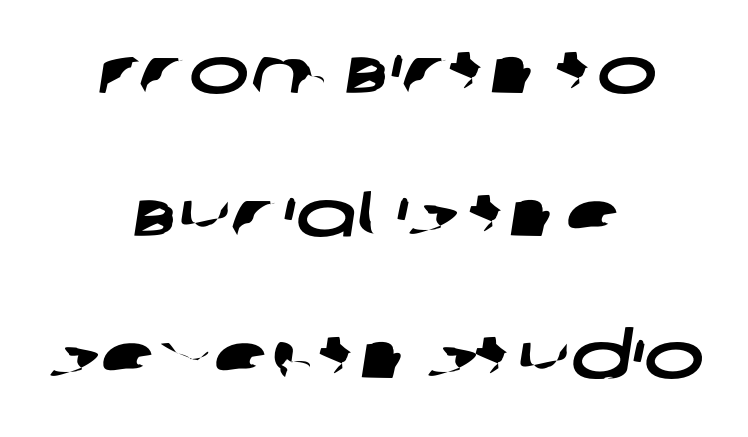
The image shows 64 px wide sans-serif type; set centered, loose line spacing (2.23x), normal letter spacing, not underlined; low stroke contrast and a large x-height.
